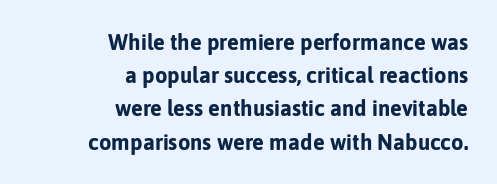
The image shows 22 px bold type, upright; set right-aligned, normal line spacing (1.51x), normal letter spacing, not underlined.
